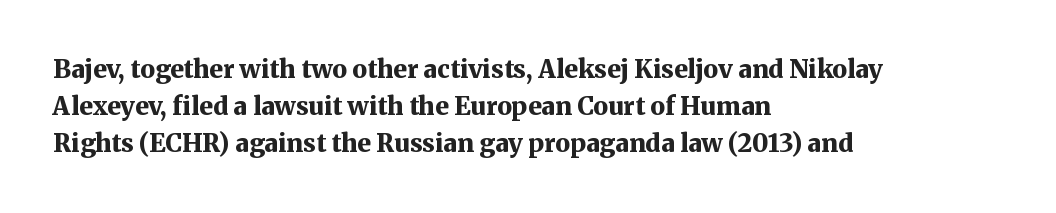
{"italic": "no", "bold": "yes", "underline": "no", "align": "left", "line_spacing": "normal", "line_spacing_ratio": 1.49, "letter_spacing": "normal", "letter_spacing_em": 0.0, "glyph_px": 25}
